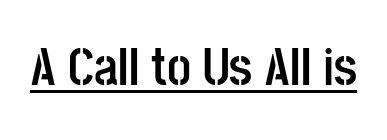
Classification — sans serif. Tall strokes in this sample are plumb rather than angled. Is the type bold? Yes — the strokes are clearly thick and heavy. The face used here is rendered with its standard letterfit. What decoration does the sample have? An underline. This sample has the flowing, uneven cadence of proportional lettering.
